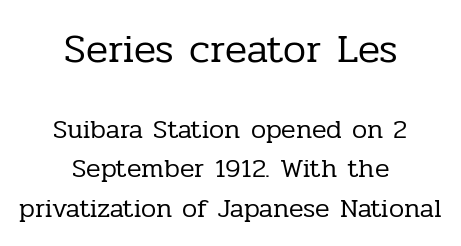
The image shows 41 px regular-weight serif type, upright; set centered, normal line spacing (1.45x), normal letter spacing, not underlined; the first (top) block is 1.52x larger; low stroke contrast and a medium x-height.
